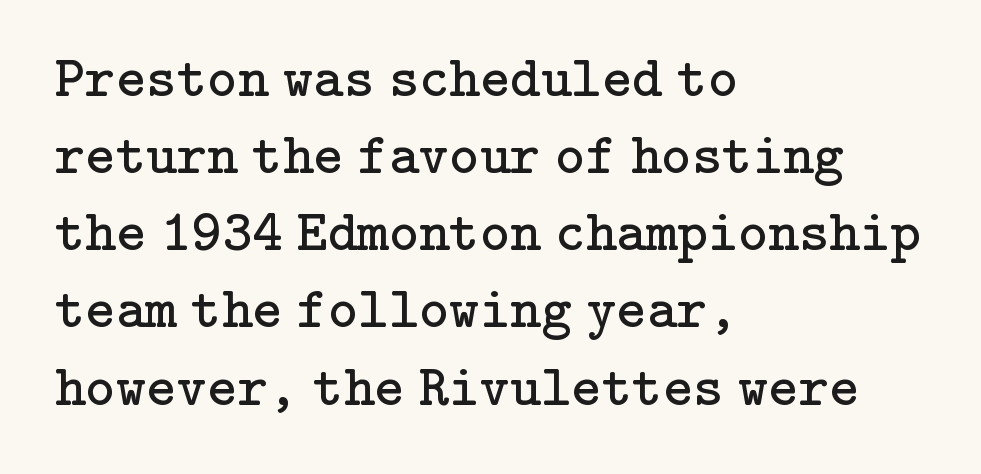
The image shows 58 px regular-weight serif type, upright; set left-aligned, normal line spacing (1.33x), normal letter spacing, not underlined; low stroke contrast and a medium x-height.
